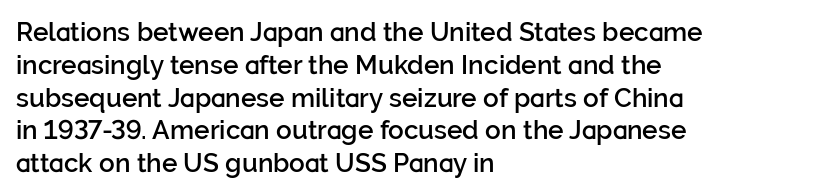
Typesetter's note: demi weight, one step under bold. Casual observation: everything's shoved over to the left. Words float on clear page, feet unadorned. The type sits square on the baseline with zero lean. Evenly set lines give the paragraph a standard silhouette. No extra tracking has been applied to these lines.
